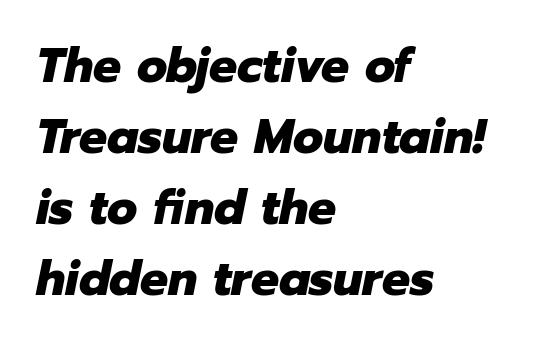
Q: Is the text bold? A: Yes.
Q: Is the text italic (slanted)? A: Yes, it leans right by about 12 degrees.
Q: Is the text underlined? A: No.
Q: How is the paragraph aligned? A: Left-aligned.
Q: Is the spacing between letters normal or unusually wide? A: Normal.
Q: Is the spacing between lines tight, normal or loose? A: Normal.
Q: Width (condensed, normal, or wide)? A: Normal.
Q: Stroke contrast? A: Low.
Q: x-height? A: Medium.
Q: Monospaced? A: No.
